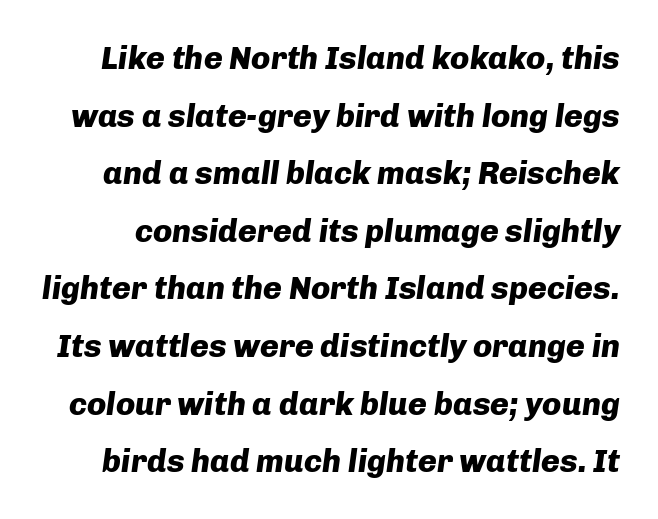
The image shows 32 px heavy type, italic (leaning right); set line spacing 1.8x, normal letter spacing, not underlined; low stroke contrast and a medium x-height.
